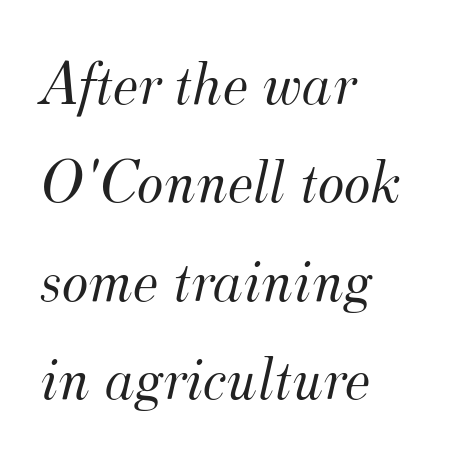
Q: Is the text bold? A: No.
Q: Is the text italic (slanted)? A: Yes, it leans right by about 12 degrees.
Q: Is the typeface a serif or a sans-serif typeface? A: Serif.
Q: Is the text underlined? A: No.
Q: How is the paragraph aligned? A: Left-aligned.
Q: Is the spacing between letters normal or unusually wide? A: Normal.
Q: Is the spacing between lines tight, normal or loose? A: Normal.
Q: Width (condensed, normal, or wide)? A: Normal.
Q: Stroke contrast? A: Medium.
Q: x-height? A: Small.
Q: Monospaced? A: No.
